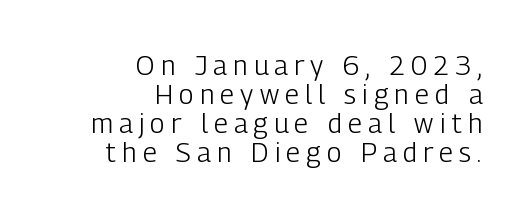
Q: Is the text bold? A: No.
Q: Is the text italic (slanted)? A: No, it is upright.
Q: Is the text underlined? A: No.
Q: How is the paragraph aligned? A: Right-aligned.
Q: Is the spacing between letters normal or unusually wide? A: Unusually wide.
Q: Is the spacing between lines tight, normal or loose? A: Tight.
